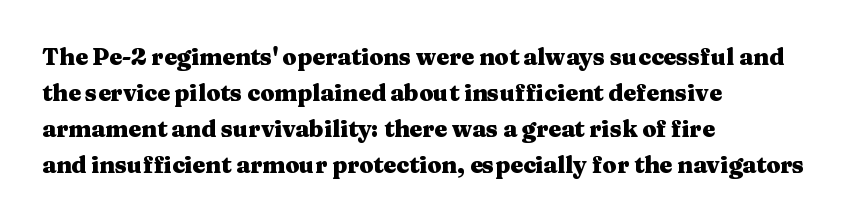
The image shows 23 px bold type, upright; set left-aligned, normal line spacing (1.56x), normal letter spacing, not underlined.
